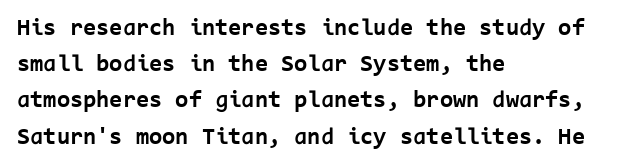
Q: Is the text bold? A: Yes.
Q: Is the text italic (slanted)? A: No, it is upright.
Q: Is the text underlined? A: No.
Q: How is the paragraph aligned? A: Left-aligned.
Q: Is the spacing between letters normal or unusually wide? A: Normal.
Q: Is the spacing between lines tight, normal or loose? A: Normal.
